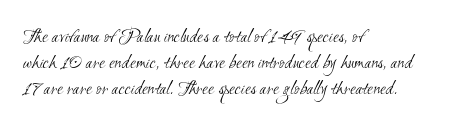
The image shows 21 px text type; set left-aligned, line spacing 1.23x, normal letter spacing, not underlined.
